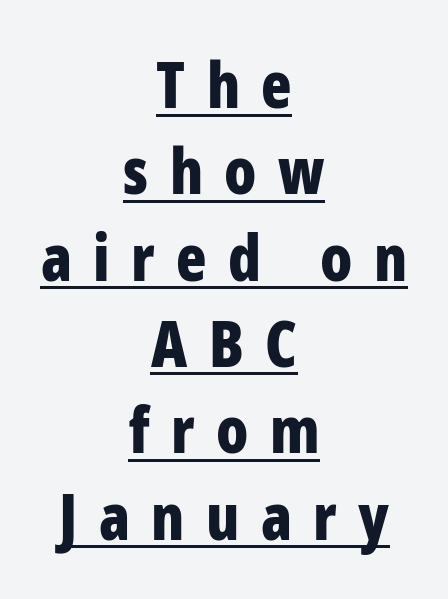
Q: Is the text bold? A: Yes.
Q: Is the text italic (slanted)? A: No, it is upright.
Q: Is the typeface a serif or a sans-serif typeface? A: Sans-serif.
Q: Is the text underlined? A: Yes.
Q: How is the paragraph aligned? A: Centered.
Q: Is the spacing between letters normal or unusually wide? A: Unusually wide.
Q: Is the spacing between lines tight, normal or loose? A: Normal.
Q: Width (condensed, normal, or wide)? A: Condensed.
Q: Stroke contrast? A: Low.
Q: x-height? A: Medium.
Q: Monospaced? A: No.
